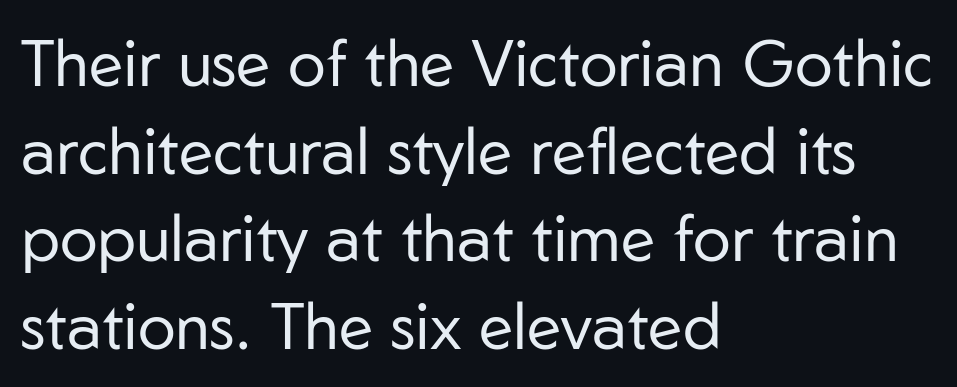
{"serif": "no", "italic": "no", "bold": "no", "weight": "regular", "width": "normal", "stroke_contrast": "low", "x_height": "medium", "monospaced": "no", "underline": "no", "align": "left", "line_spacing": "normal", "line_spacing_ratio": 1.37, "letter_spacing": "normal", "letter_spacing_em": 0.0, "glyph_px": 64}
